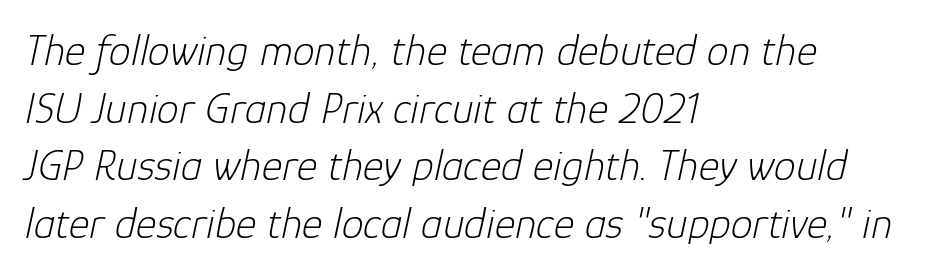
{"italic": "yes", "lean": "right", "slant_degrees": 12, "bold": "no", "weight": "light", "width": "normal", "stroke_contrast": "low", "x_height": "medium", "monospaced": "no", "underline": "no", "align": "left", "line_spacing": "normal", "line_spacing_ratio": 1.31, "letter_spacing": "normal", "letter_spacing_em": 0.0, "glyph_px": 44}
